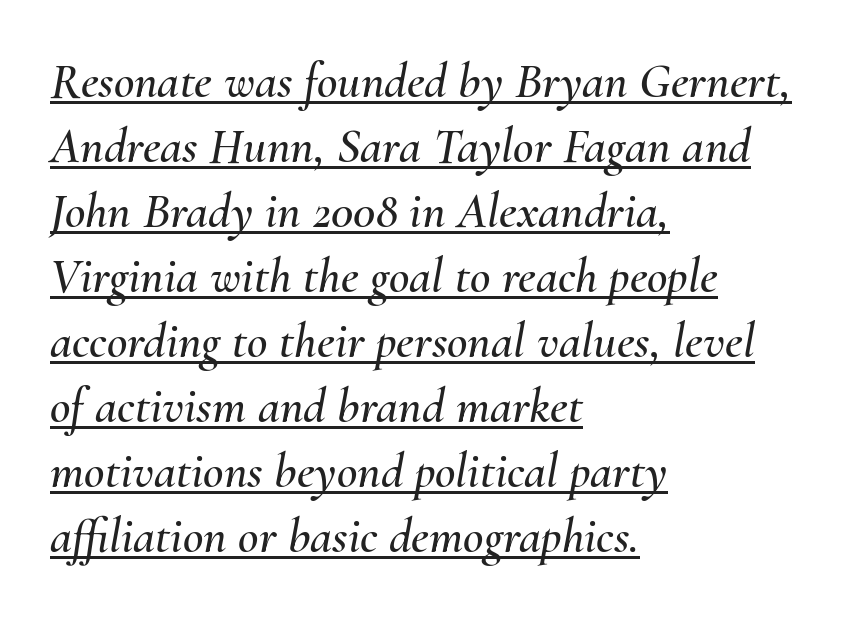
Q: Is the text italic (slanted)? A: Yes, it leans right by about 10 degrees.
Q: Is the text underlined? A: Yes.
Q: How is the paragraph aligned? A: Left-aligned.
Q: Is the spacing between letters normal or unusually wide? A: Normal.
Q: Is the spacing between lines tight, normal or loose? A: Normal.
Q: Width (condensed, normal, or wide)? A: Normal.
Q: Stroke contrast? A: Medium.
Q: x-height? A: Small.
Q: Monospaced? A: No.
